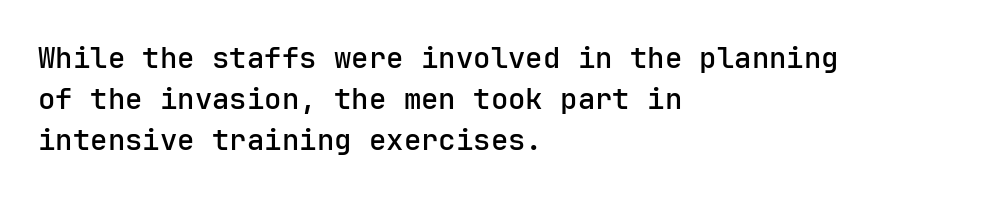
{"serif": "no", "italic": "no", "width": "normal", "stroke_contrast": "low", "x_height": "medium", "monospaced": "yes", "underline": "no", "align": "left", "line_spacing": "normal", "line_spacing_ratio": 1.42, "letter_spacing": "normal", "letter_spacing_em": 0.0, "glyph_px": 29}
